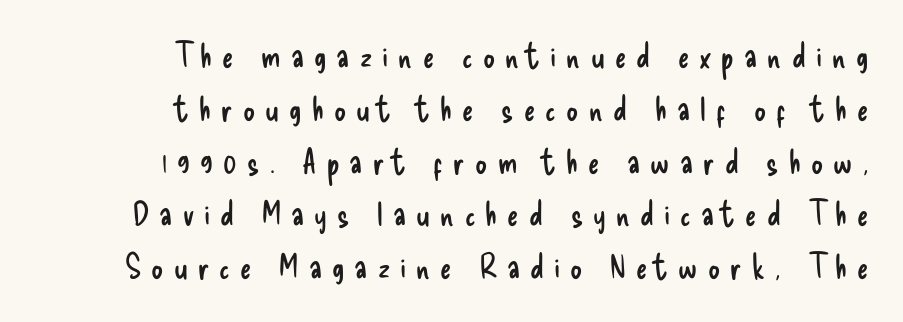
The image shows 33 px regular-weight, condensed sans-serif type, upright; set right-aligned, normal line spacing (1.6x), unusually wide letter spacing (+0.31 em), not underlined; low stroke contrast and a small x-height.
